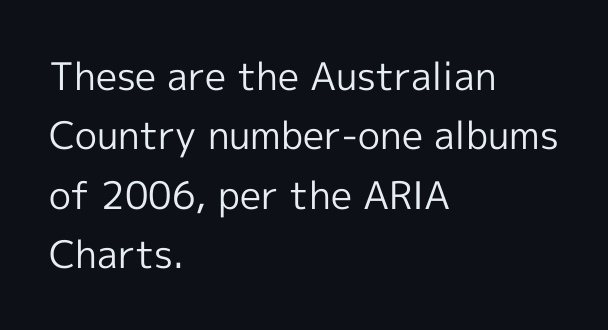
The passage shown is not underscored anywhere. A typesetter would call this leading conventional body-copy spacing. Words appear dense and cohesive because spacing is normal. The designer went with a sans here, leaving each stem footless. Do the letters lean? They stand straight.
